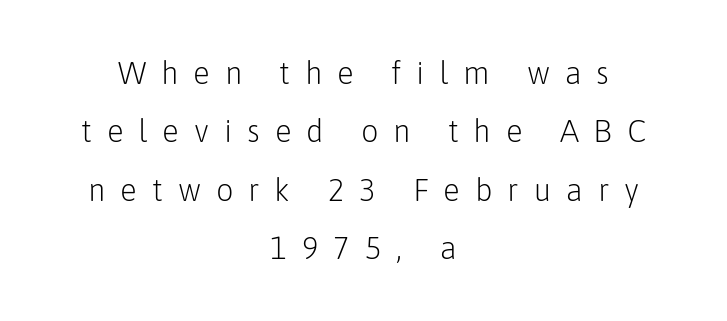
Q: Is the text bold? A: No.
Q: Is the text italic (slanted)? A: No, it is upright.
Q: Is the typeface a serif or a sans-serif typeface? A: Sans-serif.
Q: Is the text underlined? A: No.
Q: How is the paragraph aligned? A: Centered.
Q: Is the spacing between letters normal or unusually wide? A: Unusually wide.
Q: Width (condensed, normal, or wide)? A: Normal.
Q: Stroke contrast? A: Low.
Q: x-height? A: Medium.
Q: Monospaced? A: No.
